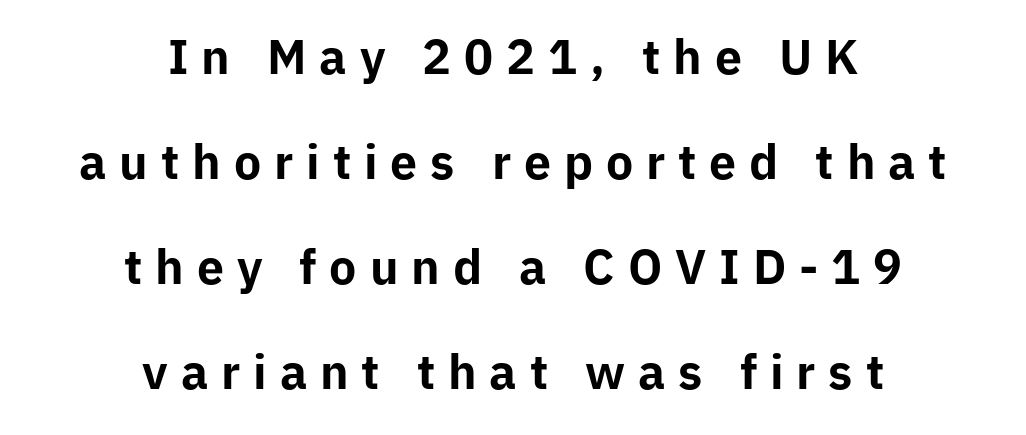
{"serif": "no", "italic": "no", "bold": "yes", "weight": "bold", "width": "normal", "stroke_contrast": "low", "x_height": "medium", "monospaced": "no", "underline": "no", "align": "center", "line_spacing": "loose", "line_spacing_ratio": 2.28, "letter_spacing": "wide", "letter_spacing_em": 0.28, "glyph_px": 46}
